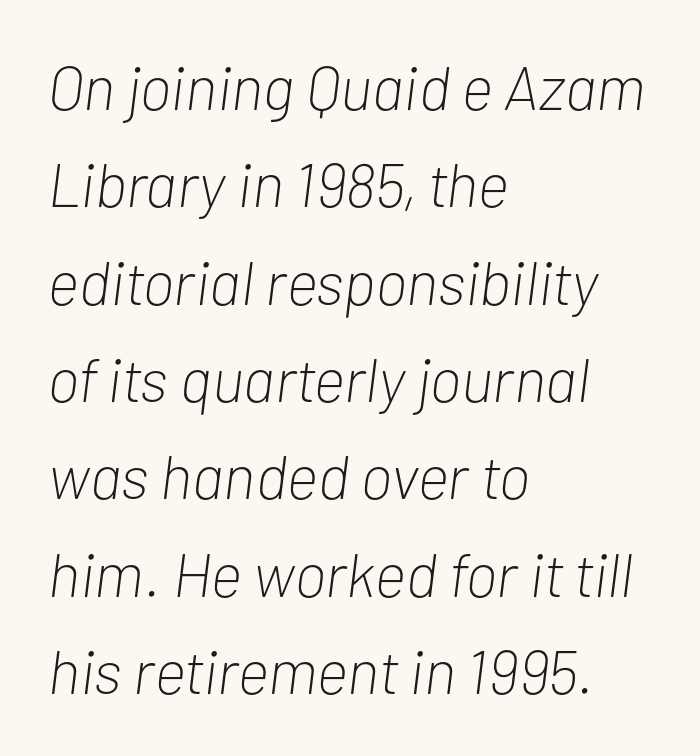
The image shows 62 px light, condensed type, italic (leaning right); set left-aligned, normal line spacing (1.57x), normal letter spacing, not underlined; low stroke contrast and a medium x-height.
